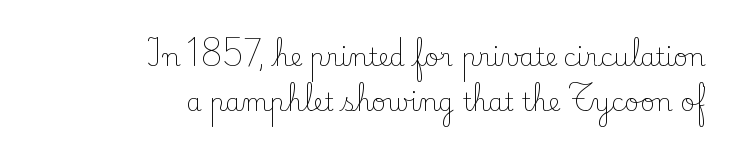
The image shows 25 px text type, upright; set right-aligned, line spacing 1.8x, normal letter spacing, not underlined.
